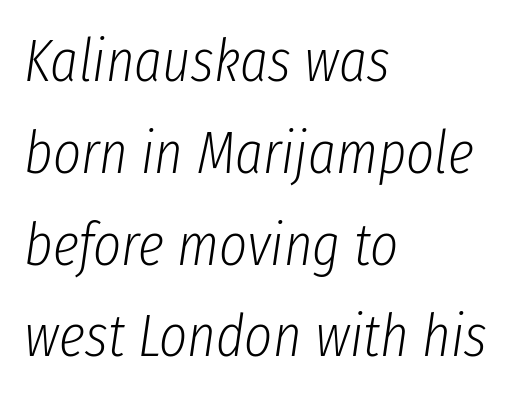
{"italic": "yes", "lean": "right", "slant_degrees": 8, "bold": "no", "weight": "light", "width": "condensed", "stroke_contrast": "low", "x_height": "medium", "monospaced": "no", "underline": "no", "align": "left", "line_spacing": "normal", "line_spacing_ratio": 1.53, "letter_spacing": "normal", "letter_spacing_em": 0.0, "glyph_px": 60}
